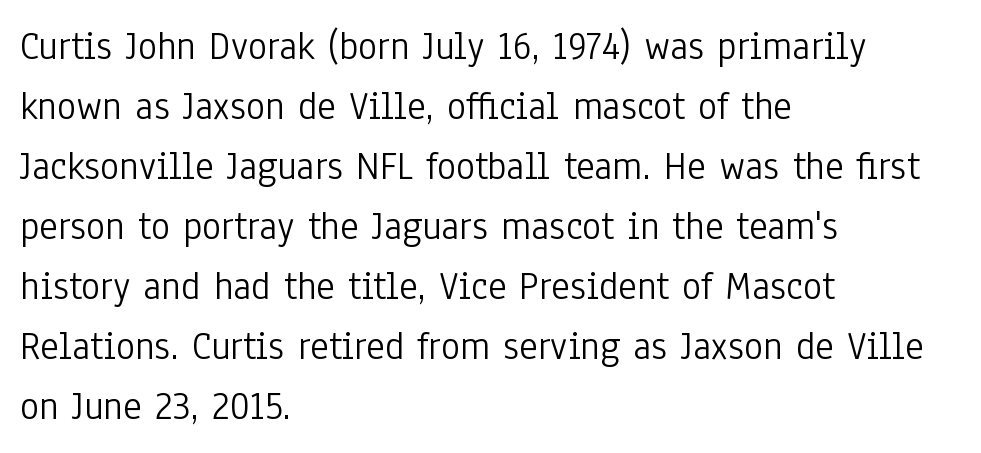
{"serif": "no", "italic": "no", "bold": "no", "weight": "light", "width": "condensed", "stroke_contrast": "low", "x_height": "medium", "monospaced": "no", "underline": "no", "align": "left", "line_spacing": "normal", "line_spacing_ratio": 1.5, "letter_spacing": "normal", "letter_spacing_em": 0.0, "glyph_px": 40}
